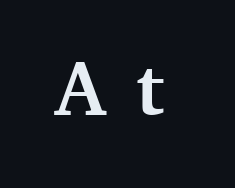
Q: Is the text bold? A: Yes.
Q: Is the text italic (slanted)? A: No, it is upright.
Q: Is the typeface a serif or a sans-serif typeface? A: Serif.
Q: Is the text underlined? A: No.
Q: Is the spacing between letters normal or unusually wide? A: Unusually wide.
Q: Width (condensed, normal, or wide)? A: Normal.
Q: Stroke contrast? A: Medium.
Q: x-height? A: Medium.
Q: Monospaced? A: No.
